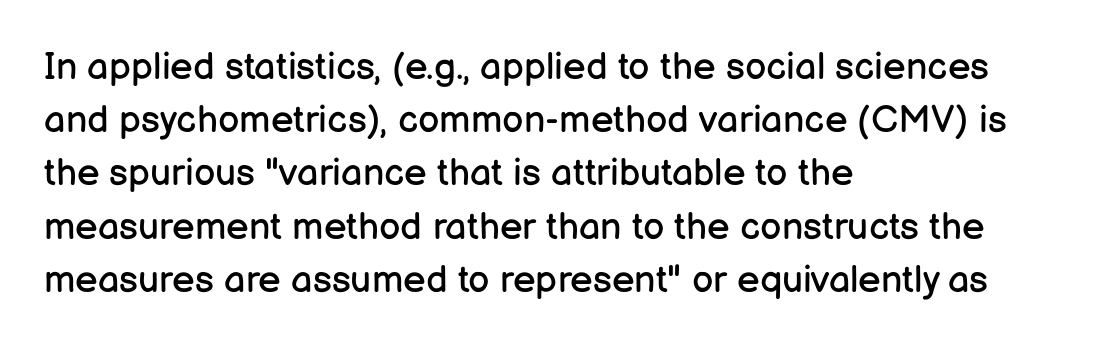
{"serif": "no", "italic": "no", "bold": "no", "weight": "regular", "width": "normal", "stroke_contrast": "low", "x_height": "medium", "monospaced": "no", "underline": "no", "align": "left", "line_spacing": "normal", "line_spacing_ratio": 1.4, "letter_spacing": "normal", "letter_spacing_em": 0.0, "glyph_px": 38}
